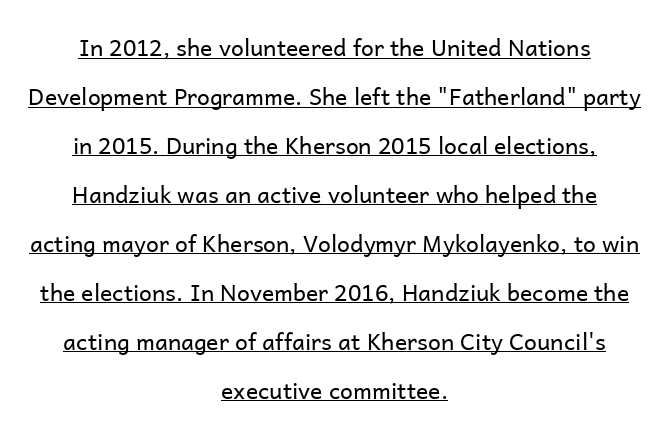
These lines were composed using upright roman letters. Weight: not bold — regular or lighter. A rule runs beneath these lines of type. Rows of type keep a wide berth in the vertical direction.
